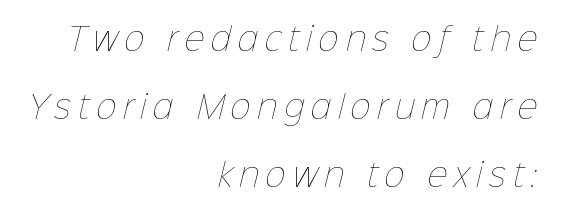
The horizontal fit of the characters is loose and conspicuously gappy. Stems and bowls with no extra thickness — not bold. Is this a fixed-width face? No — the glyphs have proportional, varying widths. Lines of text with bare space underneath.
